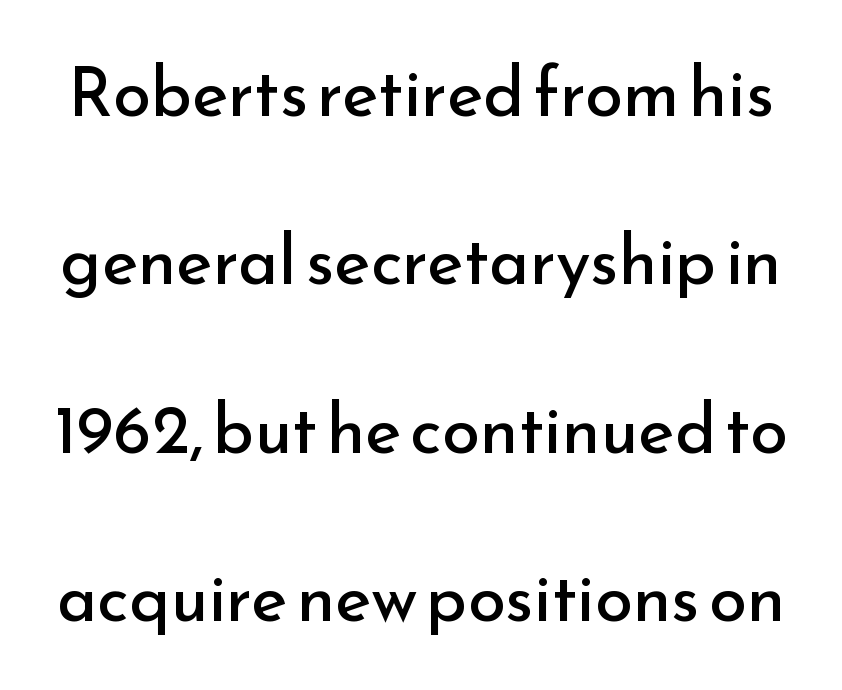
The image shows 69 px regular-weight sans-serif type, upright; set loose line spacing (2.44x), normal letter spacing, not underlined; low stroke contrast and a small x-height.
